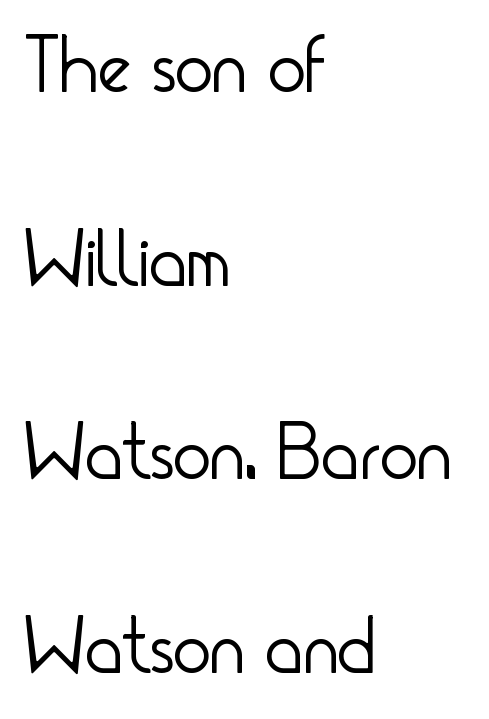
The specimen omits any rule beneath the text block's lines. Nothing unusual about the tracking: characters are spaced as the font intends. Character widths vary here, with narrow letters taking less room than wide ones. The lines in this sample share a left origin and differ only in where they stop. A typesetter would mark this as roman, not italic. The line-height multiplier appears high, well above default.
